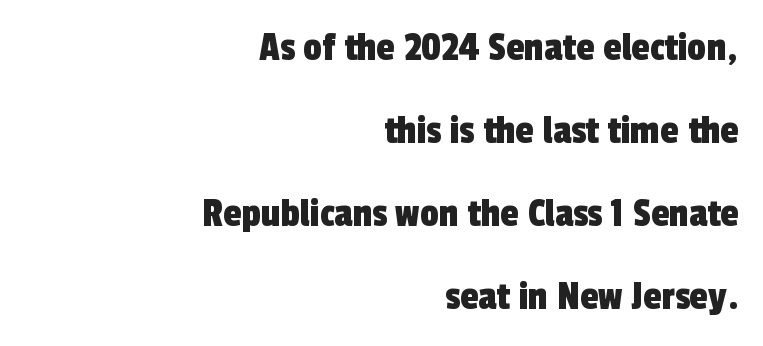
Unlike a traditional serif, this face leaves its strokes unadorned. Right-aligned paragraph, ragged on the left. Has an underline been added? It has not. The letters advance in unequal steps, a hallmark of proportional type. You could call the tracking neutral — neither tight nor loose.
